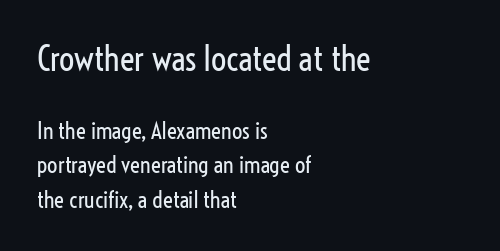
The image shows 34 px regular-weight, condensed sans-serif type, upright; set left-aligned, normal line spacing (1.51x), normal letter spacing, not underlined; the first (top) block is 1.48x larger; low stroke contrast and a medium x-height.
